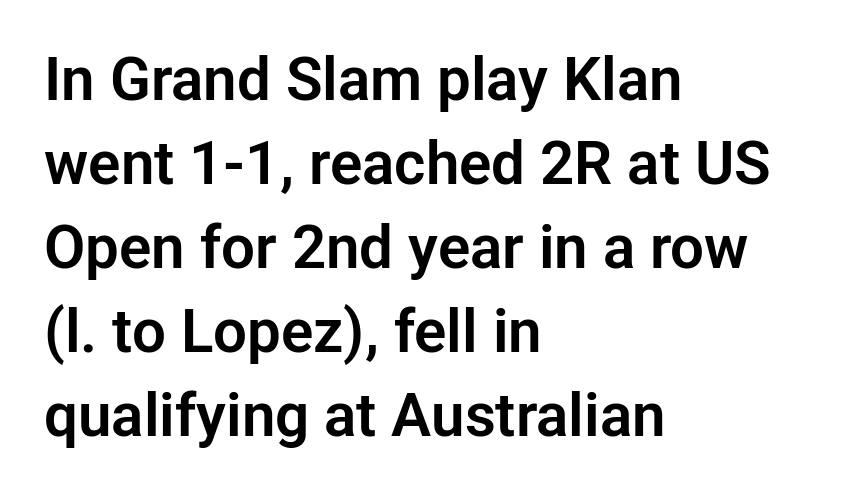
Q: Is the text italic (slanted)? A: No, it is upright.
Q: Is the typeface a serif or a sans-serif typeface? A: Sans-serif.
Q: Is the text underlined? A: No.
Q: How is the paragraph aligned? A: Left-aligned.
Q: Is the spacing between letters normal or unusually wide? A: Normal.
Q: Is the spacing between lines tight, normal or loose? A: Normal.
Q: Width (condensed, normal, or wide)? A: Normal.
Q: Stroke contrast? A: Low.
Q: x-height? A: Medium.
Q: Monospaced? A: No.
